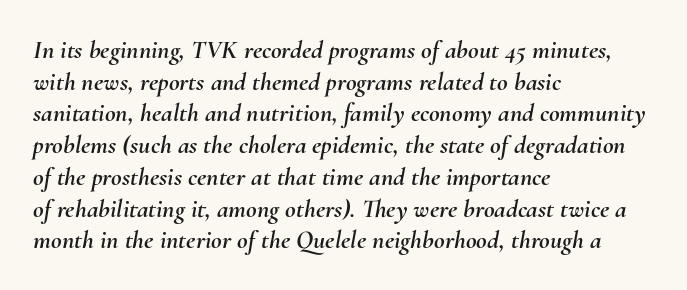
The image shows 26 px text type, italic (leaning right); set left-aligned, line spacing 1.22x, normal letter spacing, not underlined.
